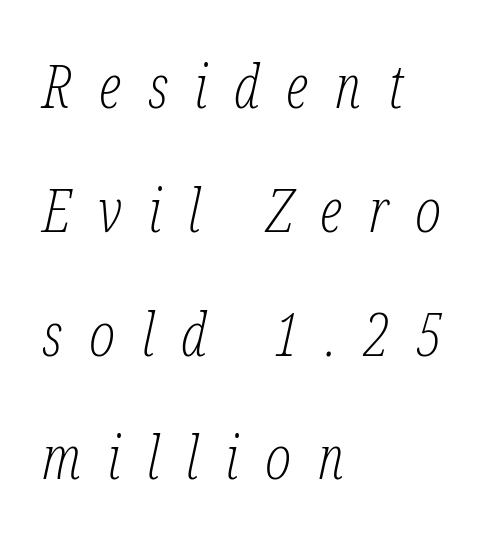
Q: Is the text bold? A: No.
Q: Is the text italic (slanted)? A: Yes, it leans right by about 12 degrees.
Q: Is the typeface a serif or a sans-serif typeface? A: Serif.
Q: Is the text underlined? A: No.
Q: How is the paragraph aligned? A: Left-aligned.
Q: Is the spacing between letters normal or unusually wide? A: Unusually wide.
Q: Is the spacing between lines tight, normal or loose? A: Loose.
Q: Width (condensed, normal, or wide)? A: Condensed.
Q: Stroke contrast? A: Low.
Q: x-height? A: Medium.
Q: Monospaced? A: No.
